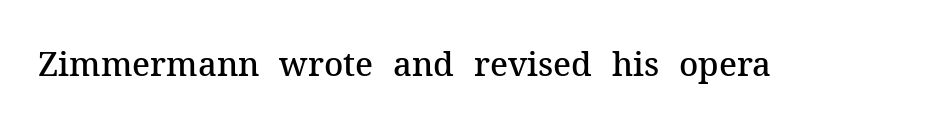
In terms of posture, this sample is upright. Proportional: the letters do not fall into vertical columns. What stands out about the letter spacing? Nothing — it is the standard amount. Observe the serifs anchoring each vertical stroke in this sample. The face used here is a semibold: visibly heavier than regular, lighter than bold. The space directly below the letters is spotless.
